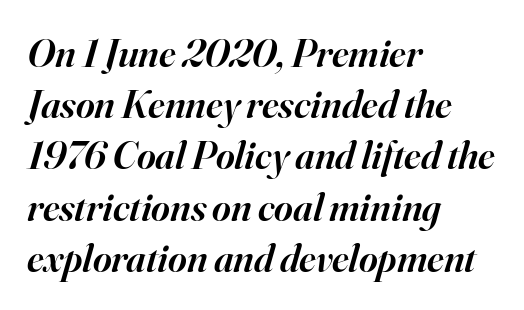
Q: Is the text bold? A: Semi-bold.
Q: Is the text italic (slanted)? A: Yes, it leans right by about 16 degrees.
Q: Is the typeface a serif or a sans-serif typeface? A: Serif.
Q: Is the text underlined? A: No.
Q: How is the paragraph aligned? A: Left-aligned.
Q: Is the spacing between letters normal or unusually wide? A: Normal.
Q: Is the spacing between lines tight, normal or loose? A: Normal.
Q: Width (condensed, normal, or wide)? A: Normal.
Q: Stroke contrast? A: High.
Q: x-height? A: Small.
Q: Monospaced? A: No.
